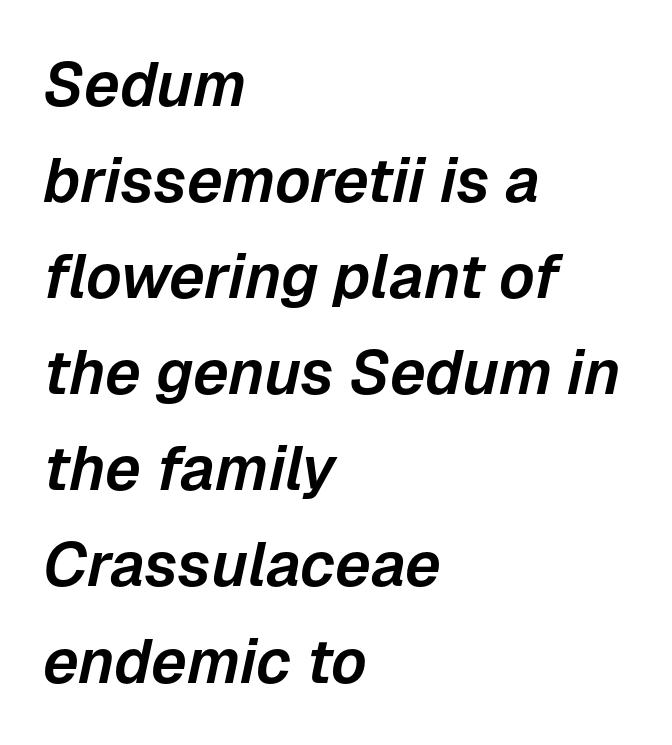
This rendering uses left alignment, leaving the right contour irregular. The passage shown is not underscored anywhere. Here the designer chose a conventional face with non-uniform glyph widths. The line texture is even and compact thanks to regular tracking.
